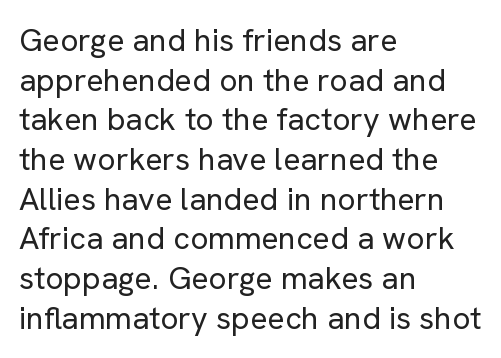
The image shows 32 px regular-weight sans-serif type, upright; set left-aligned, line spacing 1.24x, normal letter spacing, not underlined; low stroke contrast and a medium x-height.
